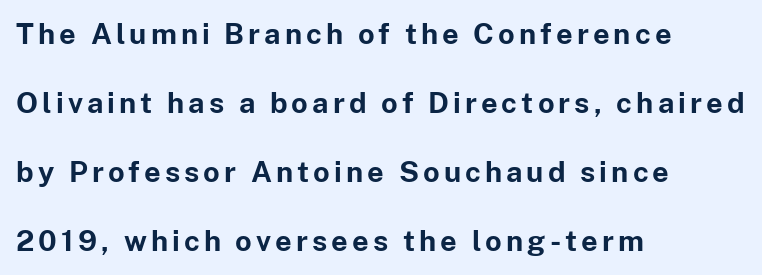
The image shows 29 px bold sans-serif type, upright; set left-aligned, loose line spacing (2.38x), not underlined; low stroke contrast and a medium x-height.
